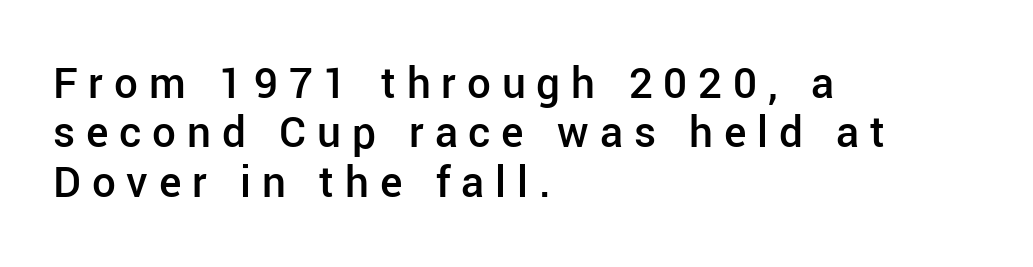
The image shows 47 px semibold sans-serif type, upright; set left-aligned, tight line spacing (1.05x), unusually wide letter spacing (+0.23 em), not underlined; low stroke contrast and a medium x-height.
